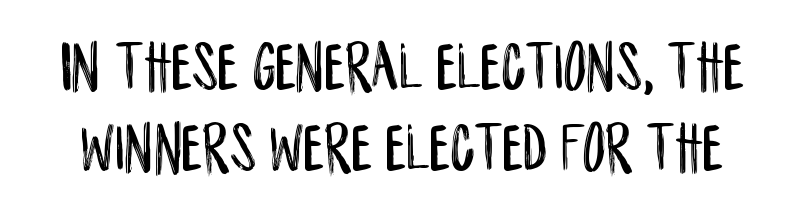
Grotesque or geometric, the face here clearly has no serifs. Check under the words: just untouched page. The rendering uses a small line-height, squeezing the rows. This sample uses an upright cut, with every glyph sitting square on the baseline. Short note: letters normally spaced.
